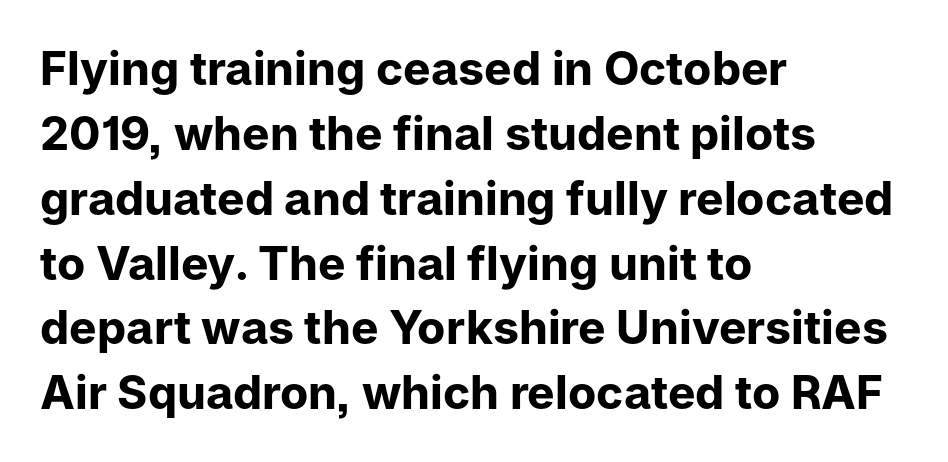
{"serif": "no", "italic": "no", "bold": "yes", "weight": "bold", "width": "normal", "stroke_contrast": "low", "x_height": "medium", "monospaced": "no", "underline": "no", "align": "left", "line_spacing": "normal", "line_spacing_ratio": 1.41, "letter_spacing": "normal", "letter_spacing_em": 0.0, "glyph_px": 46}
